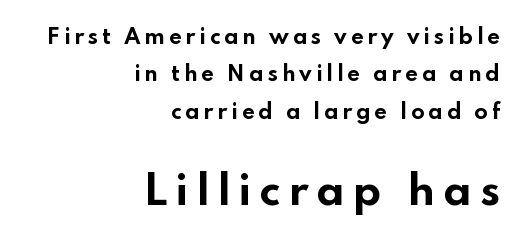
Characters remain perfectly vertical along every line. Is this a sans? Yes — the strokes have no serifs. The passage shown is emphatically bold. Type without underlining.
